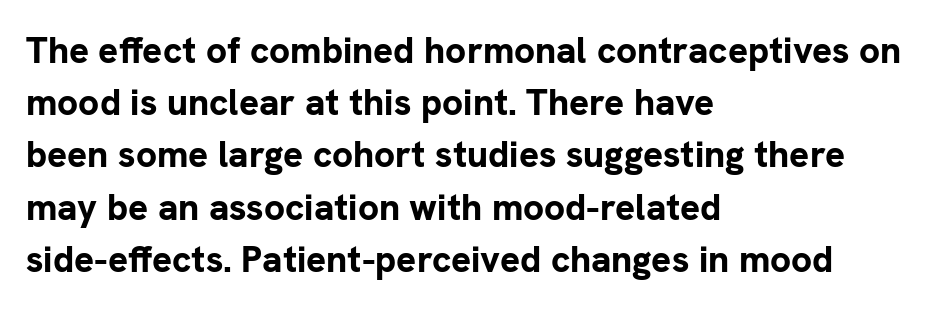
The image shows 37 px bold sans-serif type, upright; set left-aligned, normal line spacing (1.41x), normal letter spacing, not underlined; low stroke contrast and a medium x-height.
